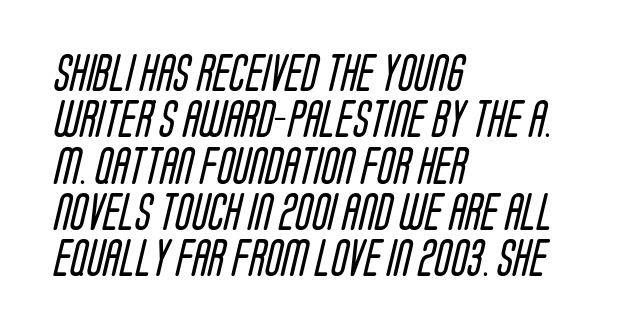
Q: Is the text bold? A: No.
Q: Is the typeface a serif or a sans-serif typeface? A: Sans-serif.
Q: Is the text underlined? A: No.
Q: How is the paragraph aligned? A: Left-aligned.
Q: Is the spacing between letters normal or unusually wide? A: Normal.
Q: Width (condensed, normal, or wide)? A: Condensed.
Q: Stroke contrast? A: Low.
Q: x-height? A: Large.
Q: Monospaced? A: No.
